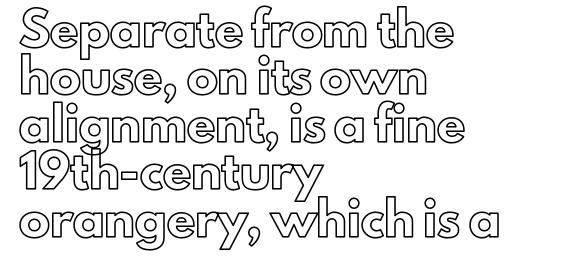
The image shows 31 px text type, upright; set left-aligned, normal line spacing (1.53x), normal letter spacing, not underlined; a small x-height.
